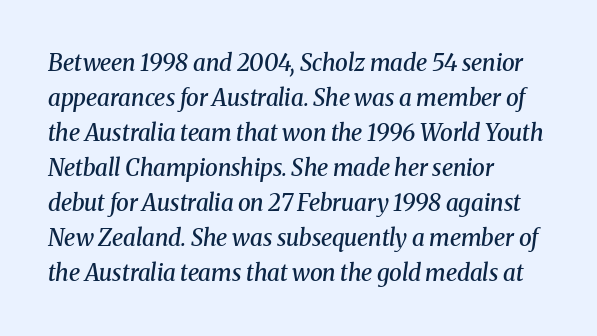
{"italic": "yes", "lean": "right", "slant_degrees": 8, "bold": "semi", "underline": "no", "align": "left", "line_spacing": "normal", "line_spacing_ratio": 1.52, "letter_spacing": "normal", "letter_spacing_em": 0.0, "glyph_px": 23}
